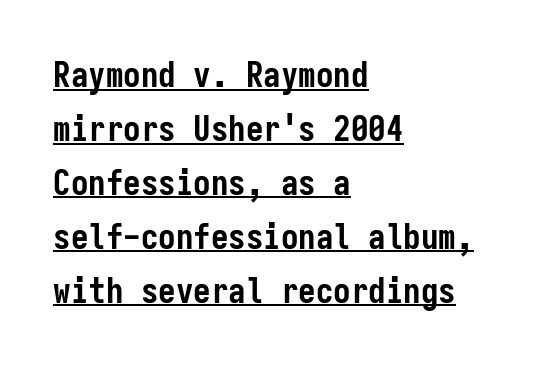
These lines keep a tight, regular rhythm from letter to letter. These lines are set flush left with a ragged right edge. Decoration check: the copy is underlined. Is there any slant? The stems are plumb. Is this a fixed-width face? Yes — each glyph sits in an identical cell.
